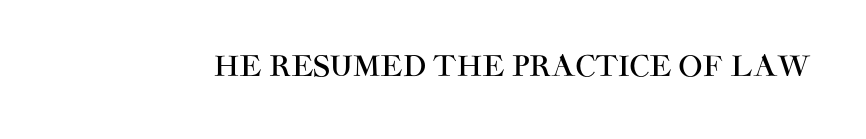
Q: Is the text italic (slanted)? A: No, it is upright.
Q: Is the typeface a serif or a sans-serif typeface? A: Sans-serif.
Q: Is the text underlined? A: No.
Q: Is the spacing between letters normal or unusually wide? A: Normal.
Q: Width (condensed, normal, or wide)? A: Normal.
Q: Stroke contrast? A: High.
Q: x-height? A: Large.
Q: Monospaced? A: No.
